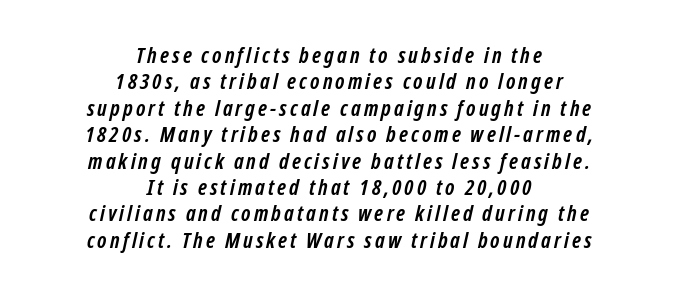
{"bold": "yes", "underline": "no", "align": "center", "line_spacing_ratio": 1.2, "glyph_px": 22}
